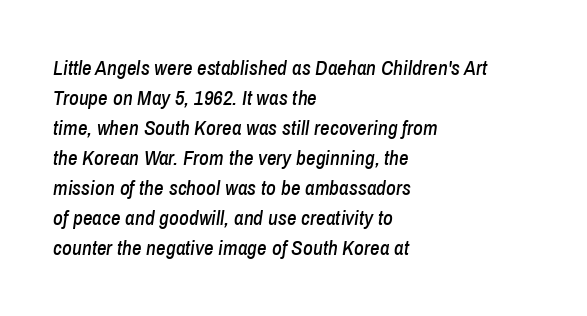
Q: Is the text italic (slanted)? A: Yes, it leans right by about 8 degrees.
Q: Is the text underlined? A: No.
Q: How is the paragraph aligned? A: Left-aligned.
Q: Is the spacing between letters normal or unusually wide? A: Normal.
Q: Is the spacing between lines tight, normal or loose? A: Normal.
